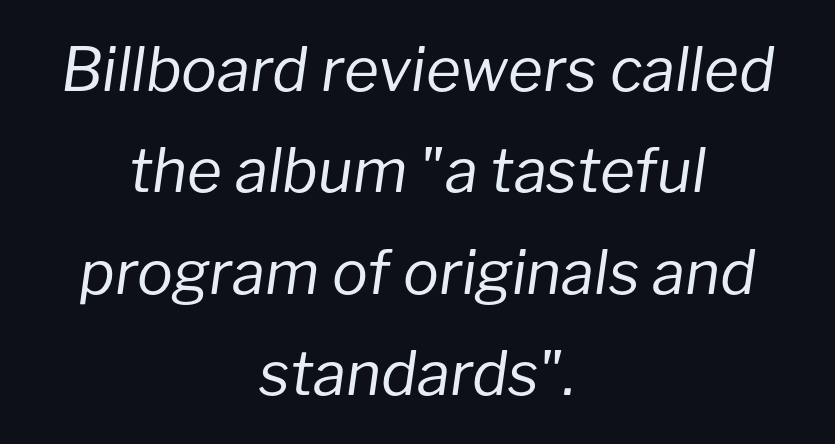
Q: Is the text bold? A: No.
Q: Is the text italic (slanted)? A: Yes, it leans right by about 8 degrees.
Q: Is the text underlined? A: No.
Q: How is the paragraph aligned? A: Centered.
Q: Is the spacing between letters normal or unusually wide? A: Normal.
Q: Is the spacing between lines tight, normal or loose? A: Normal.
Q: Width (condensed, normal, or wide)? A: Normal.
Q: Stroke contrast? A: Low.
Q: x-height? A: Medium.
Q: Monospaced? A: No.
